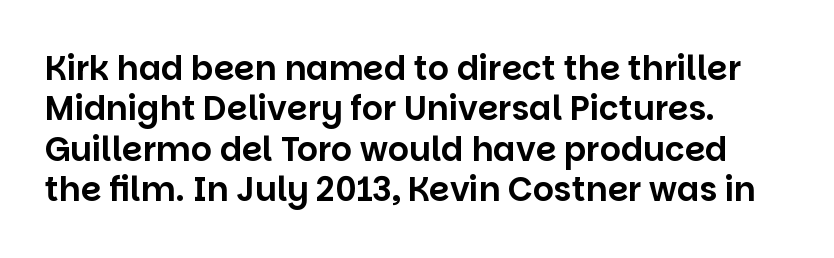
Q: Is the text italic (slanted)? A: No, it is upright.
Q: Is the typeface a serif or a sans-serif typeface? A: Sans-serif.
Q: Is the text underlined? A: No.
Q: Is the spacing between letters normal or unusually wide? A: Normal.
Q: Width (condensed, normal, or wide)? A: Normal.
Q: Stroke contrast? A: Low.
Q: x-height? A: Large.
Q: Monospaced? A: No.
